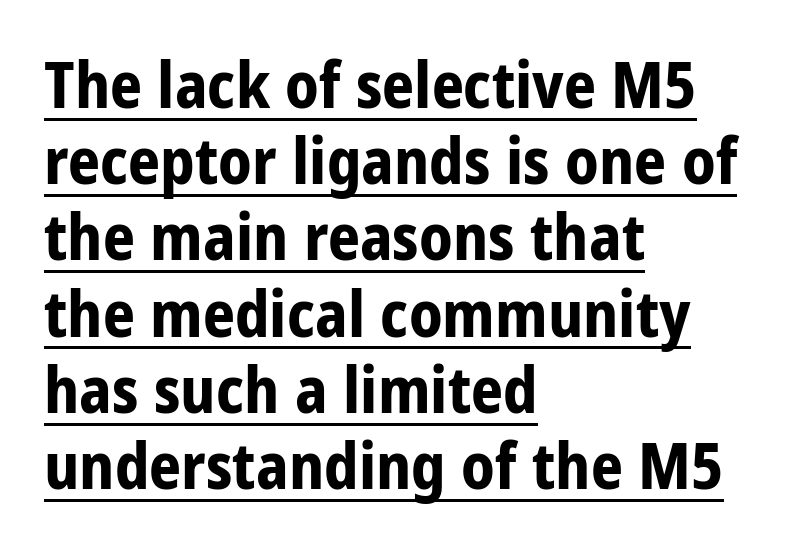
The image shows 63 px bold, condensed sans-serif type, upright; set left-aligned, line spacing 1.21x, normal letter spacing, underlined; low stroke contrast and a large x-height.
